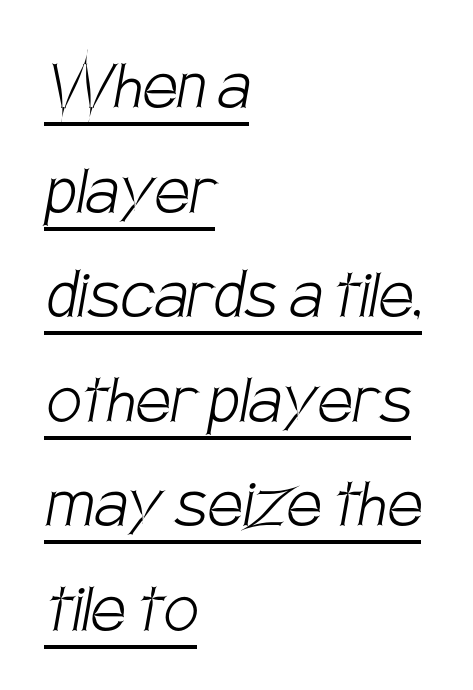
Q: Is the text bold? A: No.
Q: Is the typeface a serif or a sans-serif typeface? A: Sans-serif.
Q: Is the text underlined? A: Yes.
Q: How is the paragraph aligned? A: Left-aligned.
Q: Is the spacing between letters normal or unusually wide? A: Normal.
Q: Is the spacing between lines tight, normal or loose? A: Normal.
Q: Width (condensed, normal, or wide)? A: Condensed.
Q: Stroke contrast? A: Low.
Q: x-height? A: Large.
Q: Monospaced? A: No.
